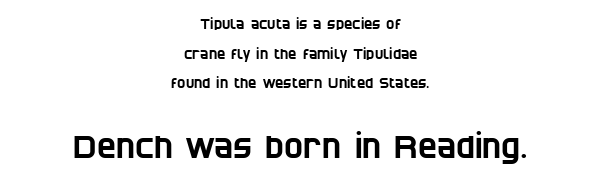
{"serif": "no", "width": "condensed", "stroke_contrast": "low", "x_height": "large", "monospaced": "no", "underline": "no", "align": "center", "line_spacing": "loose", "line_spacing_ratio": 2.11, "letter_spacing": "normal", "letter_spacing_em": 0.0, "larger_block": "second", "size_ratio": 2.29, "glyph_px": 32}
